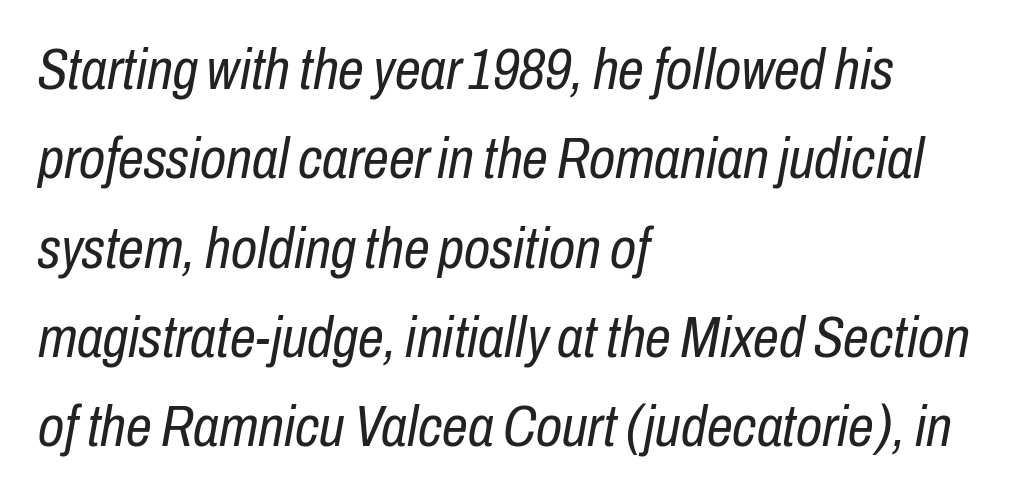
{"italic": "yes", "lean": "right", "slant_degrees": 10, "bold": "no", "weight": "regular", "width": "condensed", "stroke_contrast": "low", "x_height": "medium", "monospaced": "no", "underline": "no", "align": "left", "line_spacing": "normal", "line_spacing_ratio": 1.54, "letter_spacing": "normal", "letter_spacing_em": 0.0, "glyph_px": 58}
